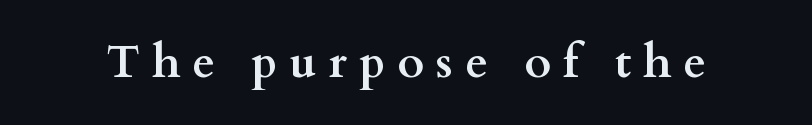
Posture: upright roman. A typesetter would call this proportional, since set widths differ per character. The gap between lines stays unmarked. Pretty heavy lettering here — definitely bold.
